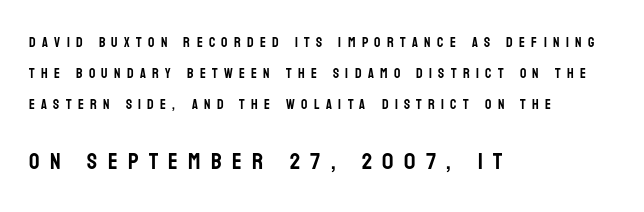
Notice how the passage keeps a crisp vertical edge on the left only. Between these two stacked blocks, the lower one wins on size. Vertical spacing — loose. Unmarked baselines from the first word to the last.
